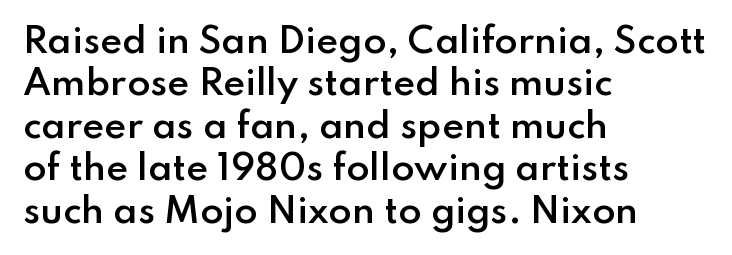
The image shows 34 px semibold sans-serif type, upright; set left-aligned, normal line spacing (1.25x), normal letter spacing, not underlined; low stroke contrast and a small x-height.
